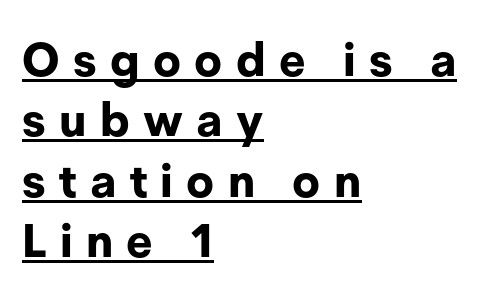
{"serif": "no", "italic": "no", "bold": "yes", "weight": "bold", "width": "normal", "stroke_contrast": "low", "x_height": "medium", "monospaced": "no", "underline": "yes", "align": "left", "line_spacing": "normal", "line_spacing_ratio": 1.31, "letter_spacing": "wide", "letter_spacing_em": 0.29, "glyph_px": 46}
